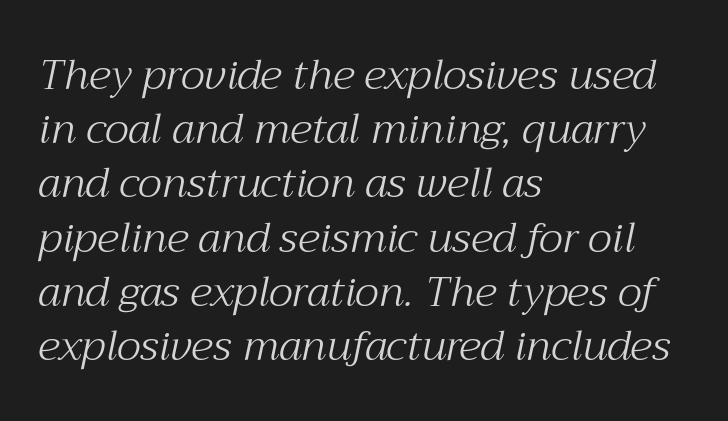
Tracking value appears to be zero — textbook default spacing. In CSS terms this would be text-align: left. Anything drawn beneath the words? Only blank space. Successive baselines arrive at the customary interval.
